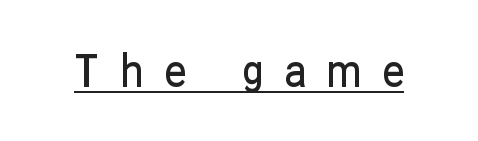
{"serif": "no", "italic": "no", "width": "condensed", "stroke_contrast": "low", "x_height": "medium", "monospaced": "no", "underline": "yes", "letter_spacing": "wide", "letter_spacing_em": 0.49, "glyph_px": 44}
